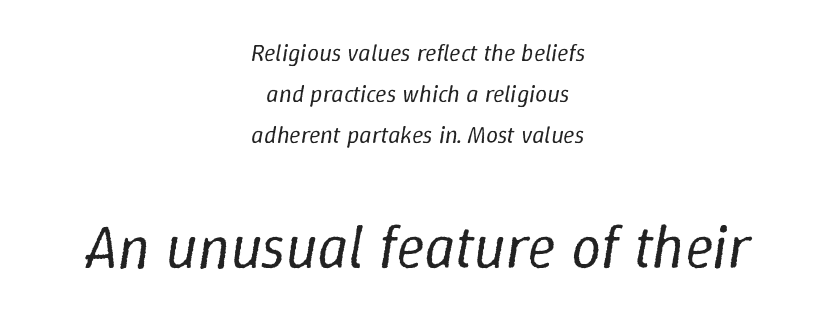
The image shows 60 px regular-weight type, italic (leaning right); set centered, line spacing 1.71x, normal letter spacing, not underlined; the second (bottom) block is 2.5x larger; low stroke contrast and a medium x-height.
